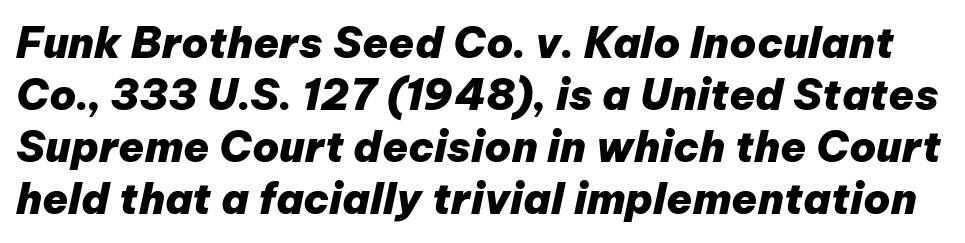
How heavy is the stroke? Heavy — this is a bold. The letters advance in unequal steps, a hallmark of proportional type. The glyphs look as if they've been sheared to an angle. Rule under the text: the space is simply empty.
